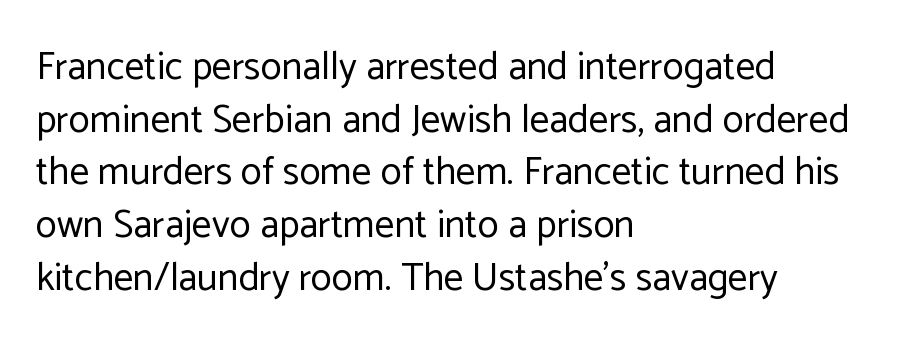
{"serif": "no", "italic": "no", "bold": "no", "weight": "regular", "width": "normal", "stroke_contrast": "low", "x_height": "medium", "monospaced": "no", "underline": "no", "align": "left", "line_spacing": "normal", "line_spacing_ratio": 1.35, "letter_spacing": "normal", "letter_spacing_em": 0.0, "glyph_px": 39}
